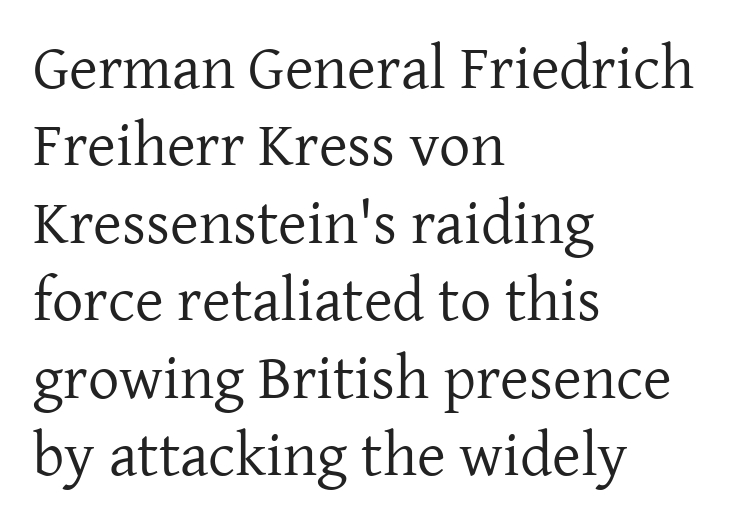
Q: Is the text bold? A: No.
Q: Is the text italic (slanted)? A: No, it is upright.
Q: Is the typeface a serif or a sans-serif typeface? A: Serif.
Q: Is the text underlined? A: No.
Q: How is the paragraph aligned? A: Left-aligned.
Q: Is the spacing between letters normal or unusually wide? A: Normal.
Q: Is the spacing between lines tight, normal or loose? A: Normal.
Q: Width (condensed, normal, or wide)? A: Normal.
Q: Stroke contrast? A: Low.
Q: x-height? A: Medium.
Q: Monospaced? A: No.
